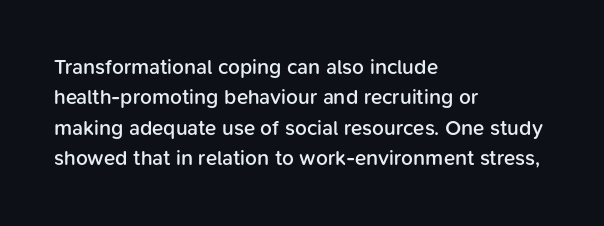
Q: Is the text bold? A: Semi-bold.
Q: Is the text italic (slanted)? A: No, it is upright.
Q: Is the text underlined? A: No.
Q: How is the paragraph aligned? A: Left-aligned.
Q: Is the spacing between letters normal or unusually wide? A: Normal.
Q: Is the spacing between lines tight, normal or loose? A: Normal.
